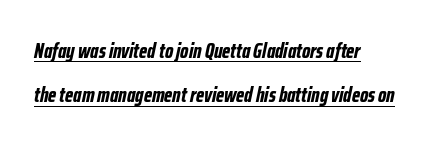
The image shows 21 px bold type, italic (leaning right); set left-aligned, loose line spacing (2.11x), normal letter spacing, underlined.
